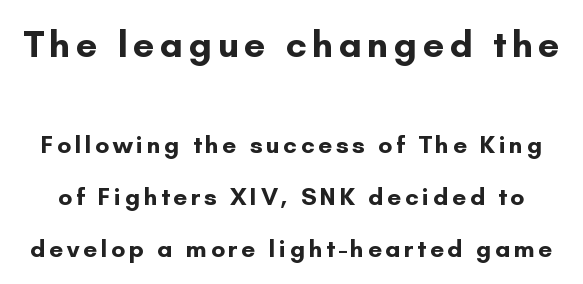
{"serif": "no", "italic": "no", "bold": "yes", "weight": "bold", "width": "normal", "stroke_contrast": "low", "x_height": "small", "monospaced": "no", "underline": "no", "line_spacing": "loose", "line_spacing_ratio": 2.07, "larger_block": "first", "size_ratio": 1.52, "glyph_px": 38}
